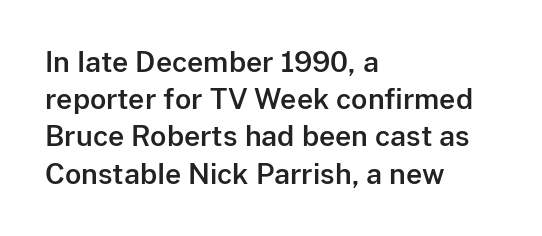
Letterform terminals end flat and unadorned throughout the passage. Upright lettering throughout. A typesetter would call this proportional, since set widths differ per character. Letter spacing: default. The block of text has a typical density, with ordinary space between rows.
